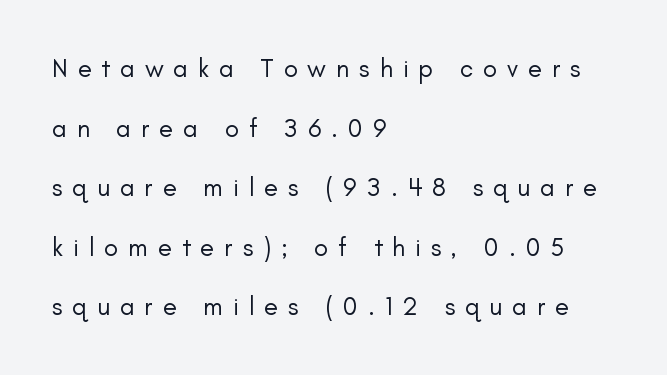
Q: Is the text bold? A: No.
Q: Is the text italic (slanted)? A: No, it is upright.
Q: Is the text underlined? A: No.
Q: How is the paragraph aligned? A: Left-aligned.
Q: Is the spacing between letters normal or unusually wide? A: Unusually wide.
Q: Is the spacing between lines tight, normal or loose? A: Loose.
